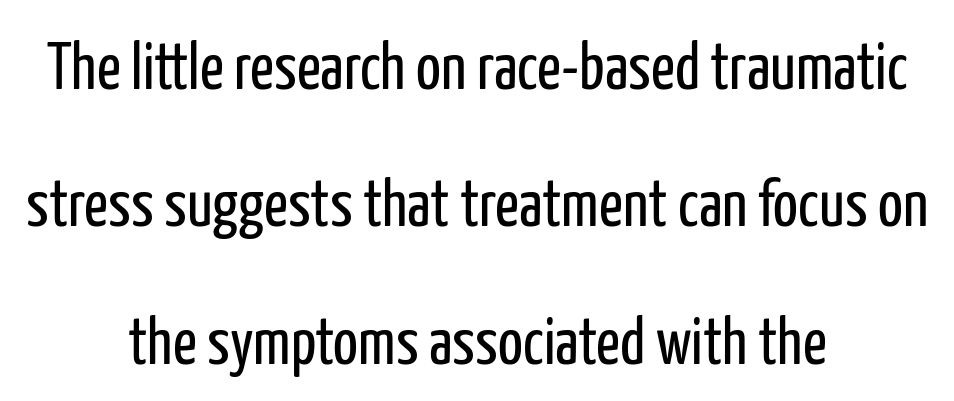
{"serif": "no", "italic": "no", "bold": "no", "weight": "regular", "width": "condensed", "stroke_contrast": "low", "x_height": "medium", "monospaced": "no", "underline": "no", "align": "center", "line_spacing": "loose", "line_spacing_ratio": 2.08, "letter_spacing": "normal", "letter_spacing_em": 0.0, "glyph_px": 66}
